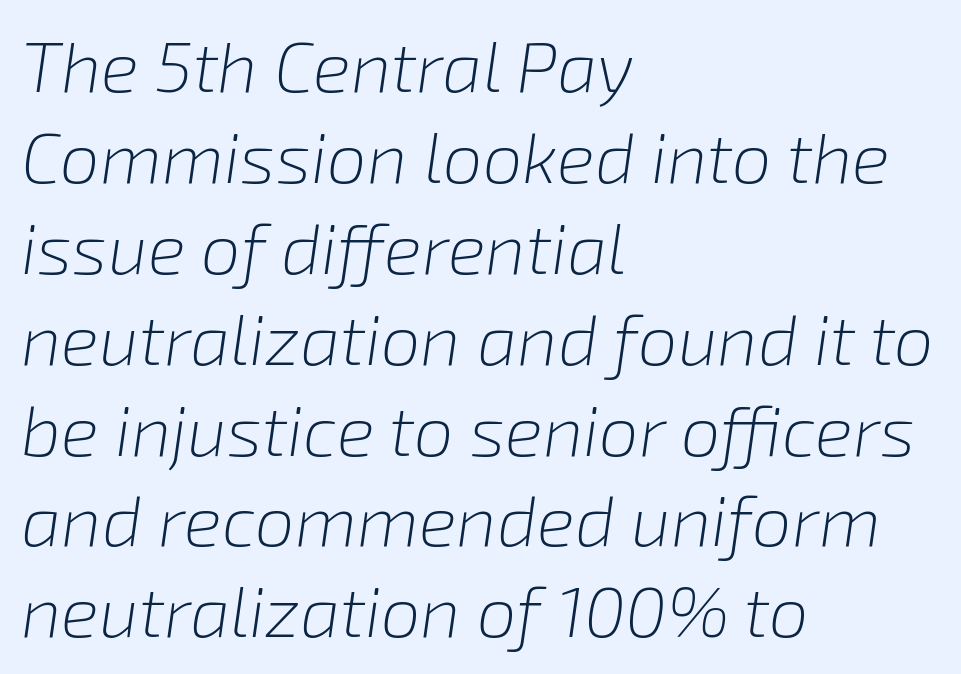
The image shows 71 px light type, italic (leaning right); set left-aligned, normal line spacing (1.28x), normal letter spacing, not underlined; low stroke contrast and a medium x-height.
